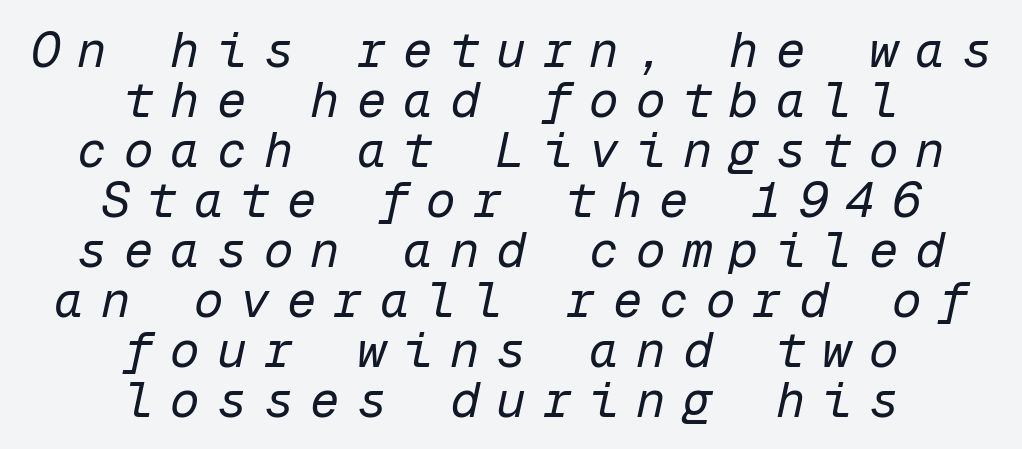
{"italic": "yes", "lean": "right", "slant_degrees": 12, "bold": "no", "weight": "regular", "width": "normal", "stroke_contrast": "low", "x_height": "medium", "monospaced": "yes", "underline": "no", "align": "center", "line_spacing": "tight", "line_spacing_ratio": 1.02, "letter_spacing": "wide", "letter_spacing_em": 0.35, "glyph_px": 49}
